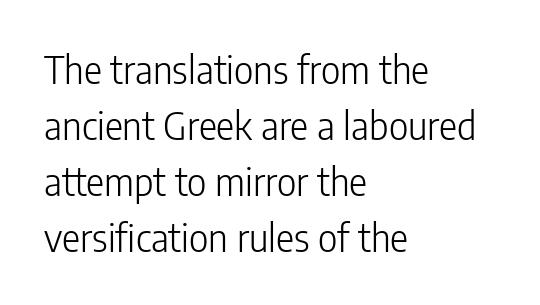
Horizontally, the lines are justified to the leading edge only. Varying glyph widths throughout — classic text-font behaviour. Regular leading. Grotesque or geometric, the face here clearly has no serifs. The gap between lines stays unmarked.
